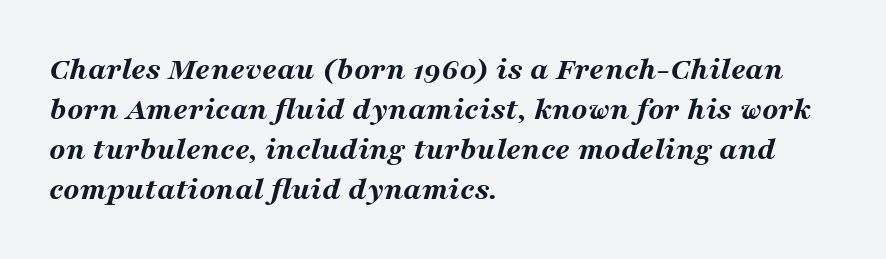
The image shows 33 px bold, wide type, italic (leaning right); set left-aligned, line spacing 1.21x, normal letter spacing, not underlined; medium stroke contrast and a medium x-height.
